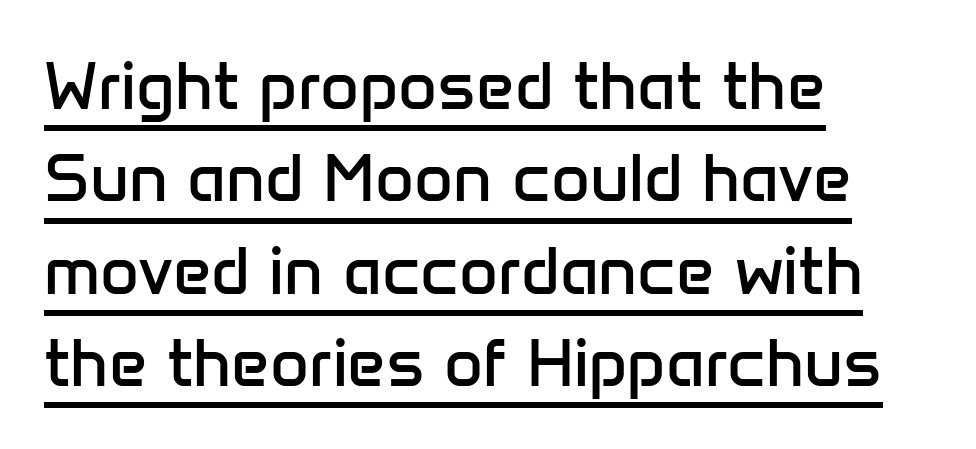
{"serif": "no", "italic": "no", "bold": "no", "weight": "regular", "width": "normal", "stroke_contrast": "low", "x_height": "medium", "monospaced": "no", "underline": "yes", "align": "left", "line_spacing": "normal", "line_spacing_ratio": 1.38, "letter_spacing": "normal", "letter_spacing_em": 0.0, "glyph_px": 67}
